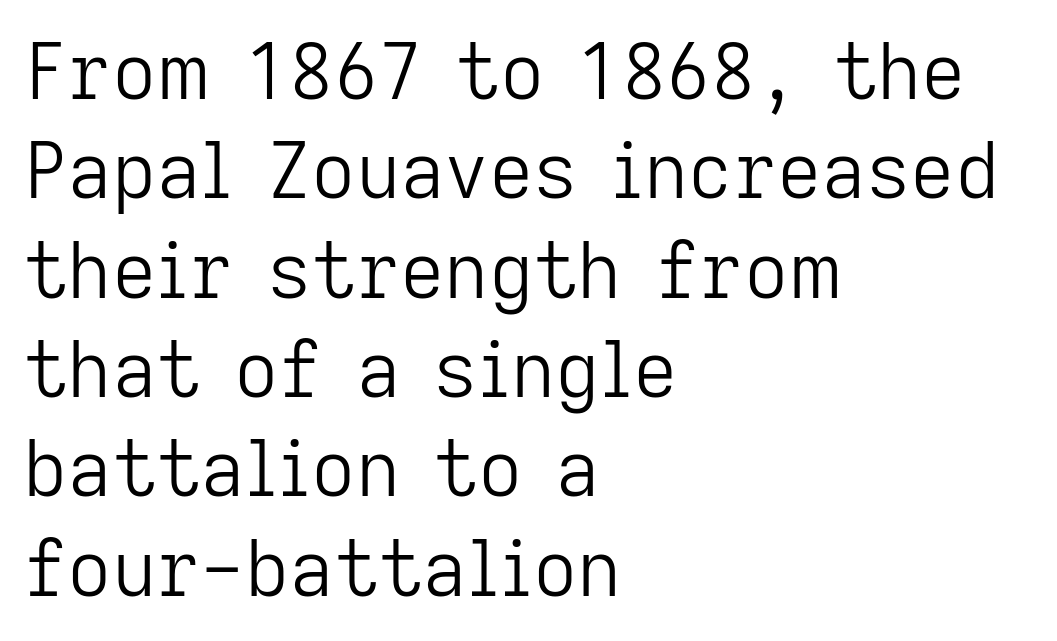
The typesetter chose a ragged-right arrangement here. Whoever set this chose a conventional vertical rhythm. These lines are rendered in a variable-pitch font. Does the type have serifs? No, each stem ends abruptly. The tracking reads as untouched default to a designer's eye. The typography opts for an upright posture over an oblique one.
